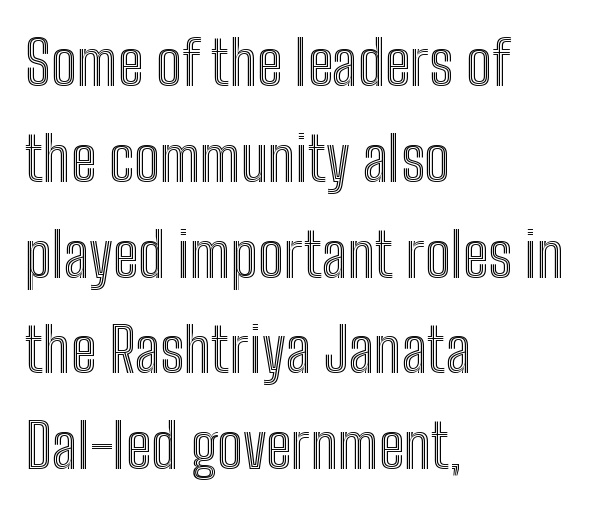
The image shows 61 px condensed type, upright; set left-aligned, normal line spacing (1.57x), normal letter spacing, not underlined; a medium x-height.
